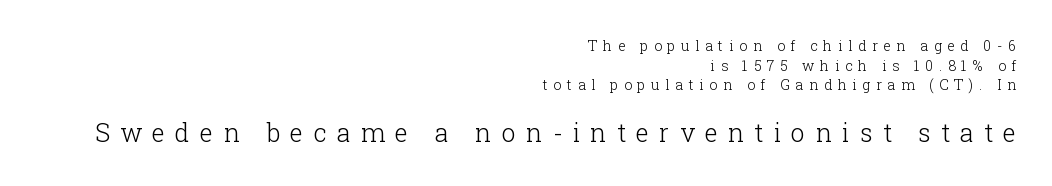
Q: Is the text bold? A: No.
Q: Is the text italic (slanted)? A: No, it is upright.
Q: Is the text underlined? A: No.
Q: How is the paragraph aligned? A: Right-aligned.
Q: Is the spacing between letters normal or unusually wide? A: Unusually wide.
Q: Is the spacing between lines tight, normal or loose? A: Normal.
Q: Which block of text is set in a larger size, the first (top) or the second (bottom)? A: The second (bottom) one.
